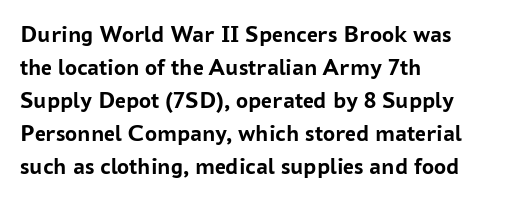
The image shows 24 px bold type, upright; set left-aligned, normal line spacing (1.37x), normal letter spacing, not underlined.
